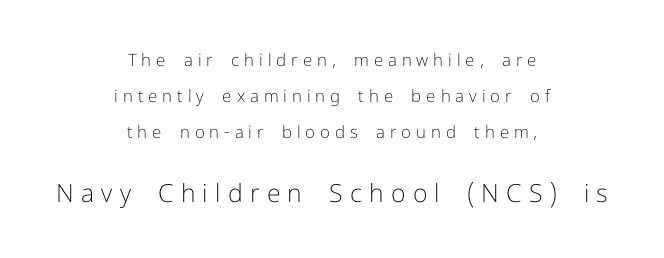
Plain, unruled lines of type. There is plenty of visible air inserted between adjacent glyphs. The compositor balanced each line on the midline. Honestly, the rows look like they've been pulled way apart.
